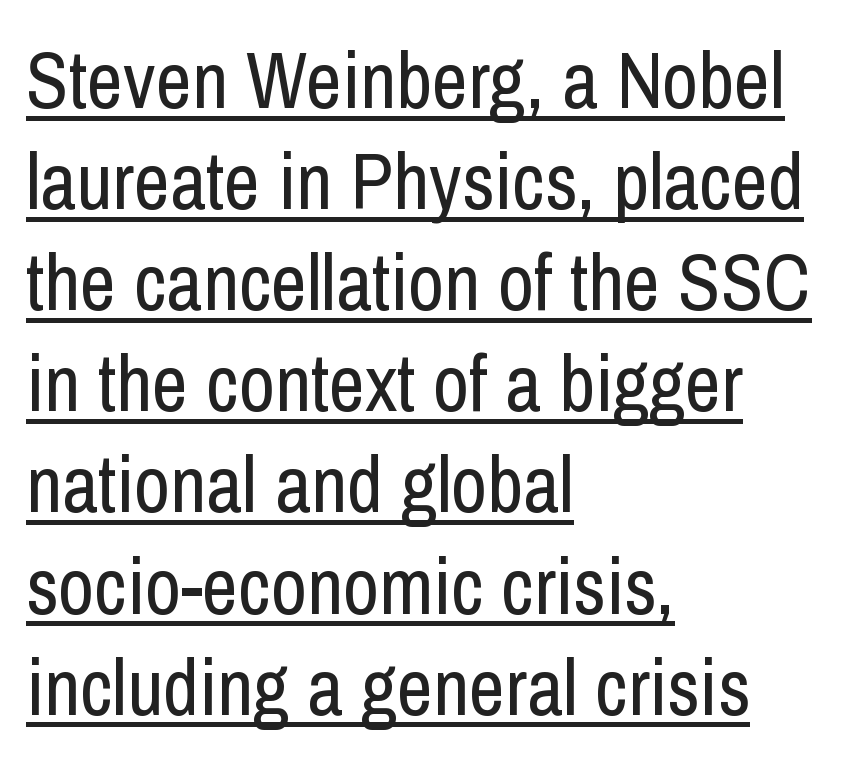
The image shows 79 px regular-weight, condensed sans-serif type, upright; set left-aligned, normal line spacing (1.28x), normal letter spacing, underlined; low stroke contrast and a medium x-height.
